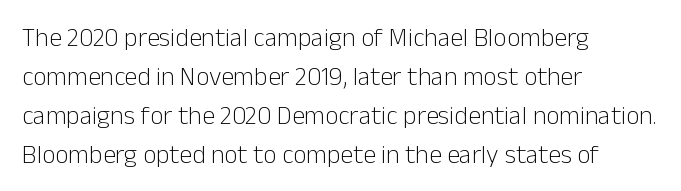
The image shows 26 px text type, upright; set left-aligned, normal line spacing (1.5x), normal letter spacing, not underlined.
